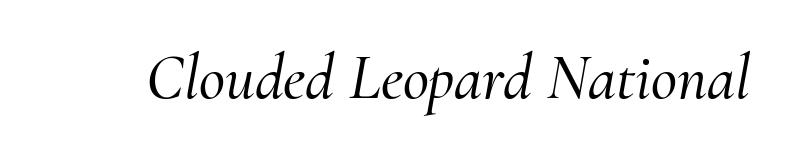
The image shows 64 px serif type, italic (leaning right); set normal letter spacing, not underlined; medium stroke contrast and a small x-height.
